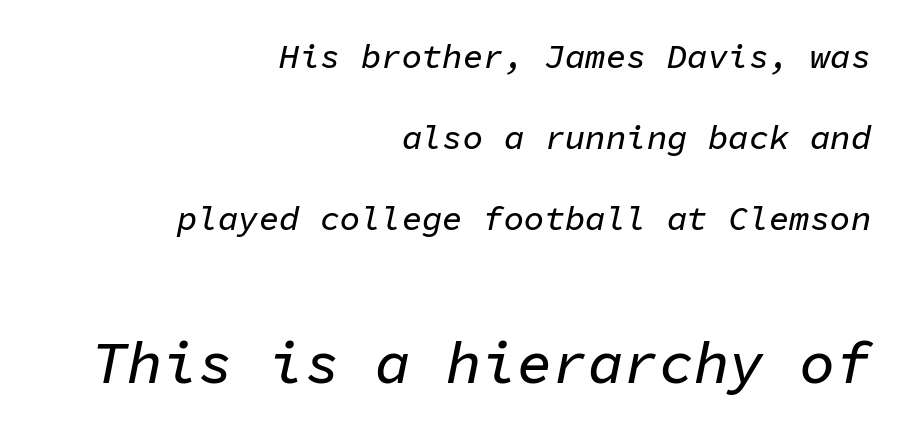
The glyphs look as if they've been sheared to an angle. Type without underlining. Does the bottom block carry the larger type? Yes, it does. Each word holds together tightly as a unit, with standard inter-letter gaps. Is this a fixed-width face? Yes — each glyph sits in an identical cell.
